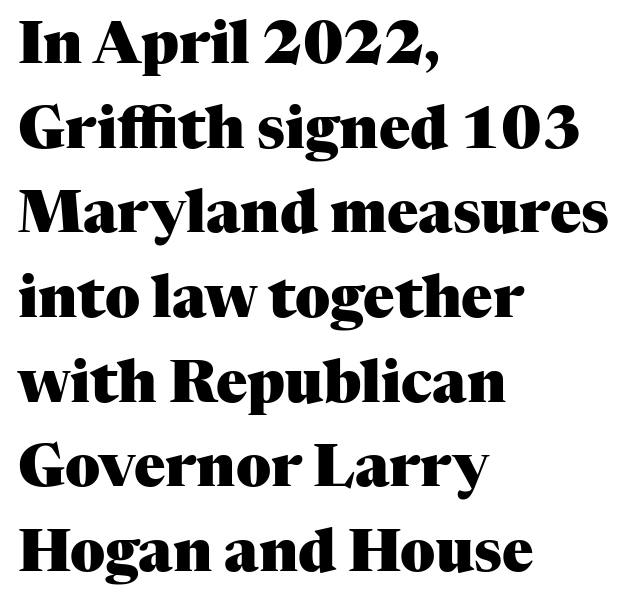
{"serif": "yes", "italic": "no", "bold": "yes", "weight": "heavy", "width": "normal", "stroke_contrast": "medium", "x_height": "medium", "monospaced": "no", "underline": "no", "align": "left", "line_spacing": "normal", "line_spacing_ratio": 1.46, "letter_spacing": "normal", "letter_spacing_em": 0.0, "glyph_px": 58}
